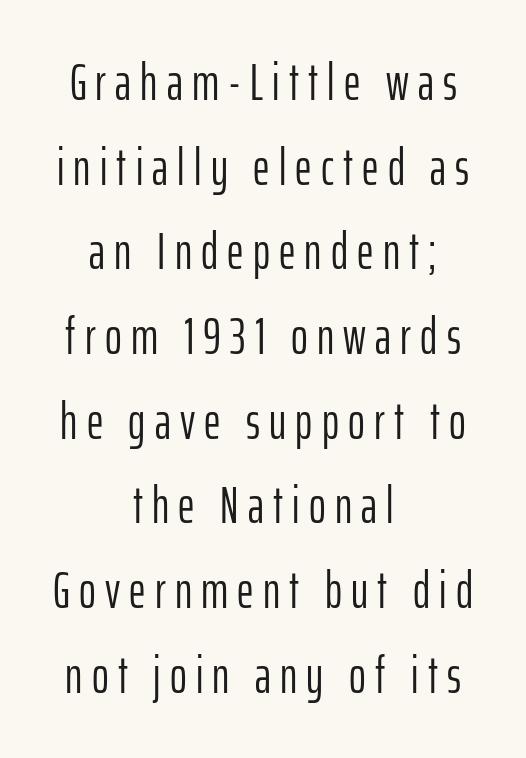
Letters have the restrained weight of plain body copy at most. The text was rendered using a sans face with plain stroke endings. Typeset on center — no edge is straight. Varying glyph widths throughout — classic text-font behaviour.
